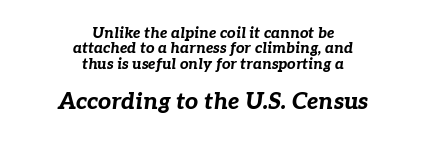
Q: Is the text bold? A: Yes.
Q: Is the text italic (slanted)? A: Yes, it leans right by about 7 degrees.
Q: Is the text underlined? A: No.
Q: How is the paragraph aligned? A: Centered.
Q: Is the spacing between letters normal or unusually wide? A: Normal.
Q: Is the spacing between lines tight, normal or loose? A: Tight.
Q: Which block of text is set in a larger size, the first (top) or the second (bottom)? A: The second (bottom) one.
